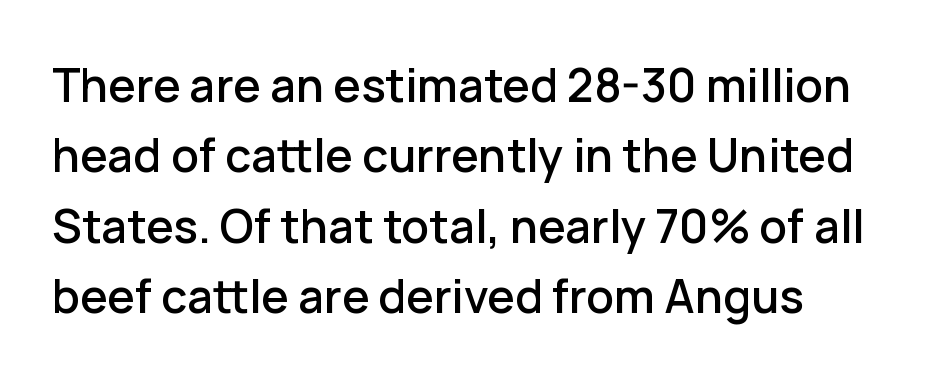
{"serif": "no", "italic": "no", "width": "normal", "stroke_contrast": "low", "x_height": "medium", "monospaced": "no", "underline": "no", "align": "left", "line_spacing": "normal", "line_spacing_ratio": 1.53, "letter_spacing": "normal", "letter_spacing_em": 0.0, "glyph_px": 46}
